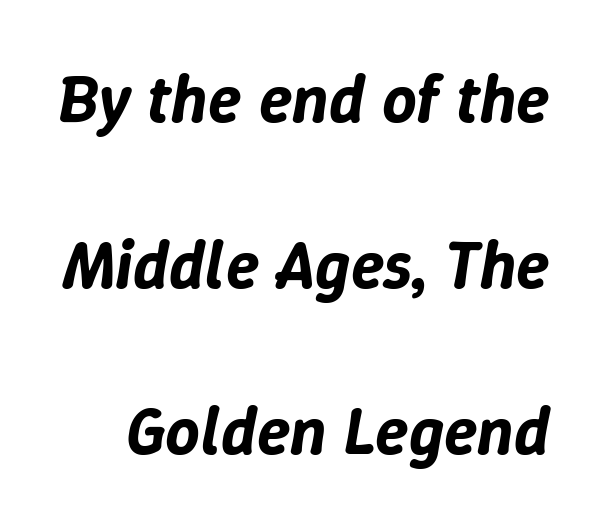
Beneath every word, the page is bare. Italic: yes, the glyphs are oblique. Looks like regular typesetting: each glyph gets only the width it needs. The tracking reads as untouched default to a designer's eye.
